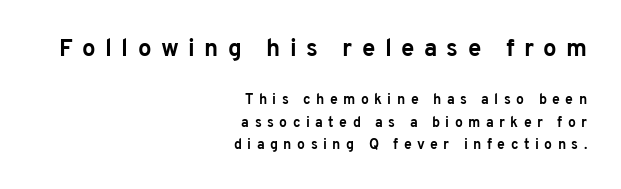
{"italic": "no", "bold": "yes", "underline": "no", "align": "right", "line_spacing": "normal", "line_spacing_ratio": 1.59, "letter_spacing": "wide", "letter_spacing_em": 0.39, "larger_block": "first", "size_ratio": 1.71, "glyph_px": 24}
